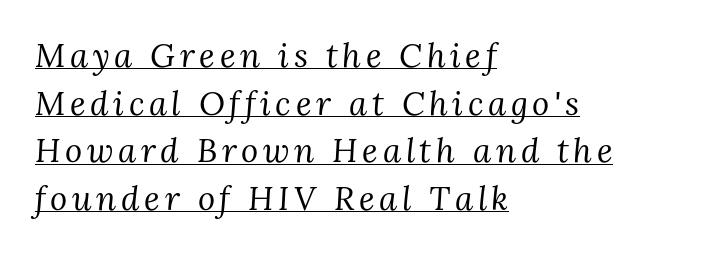
The image shows 33 px regular-weight serif type, italic (leaning right); set left-aligned, normal line spacing (1.44x), underlined; medium stroke contrast and a medium x-height.
